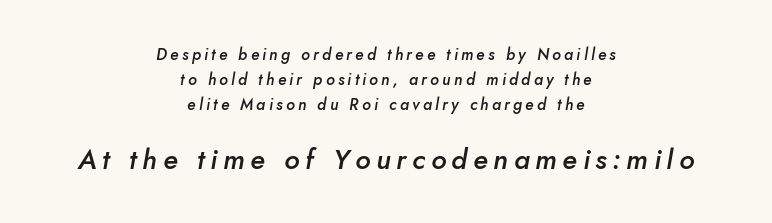
A typesetter would call this heavily tracked-out type. Leading: standard. You can tell it's italic because the verticals aren't actually vertical. Think of a printed novel: that variable character pitch is what you see here. Does the copy run flush right? No — it is centered line by line.
